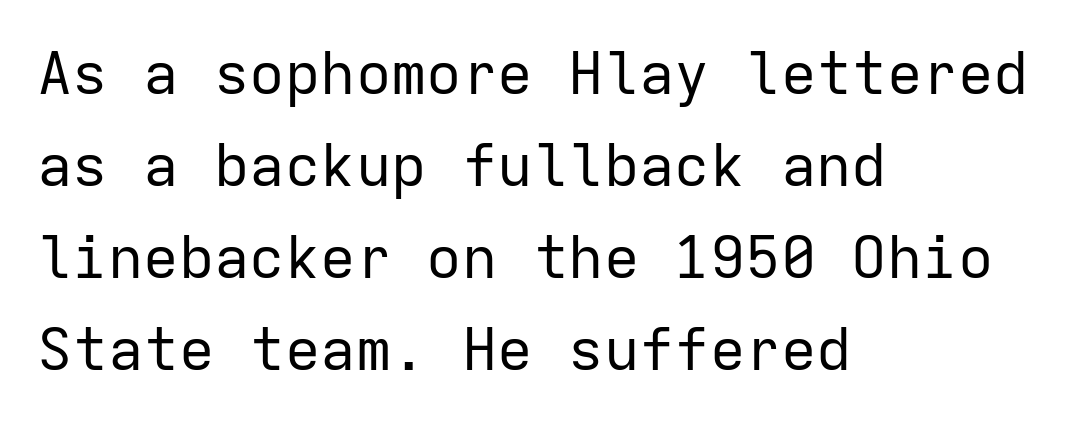
Note: no serifs on the glyphs. The glyphs are unaccompanied by any horizontal stroke below them. The letterforms sit at book weight or below. Inter-character spacing is left at the font's built-in metrics. Horizontal alignment here is leftward, the default for most running prose. A typesetter would call this monospace, since all characters share one set width.
